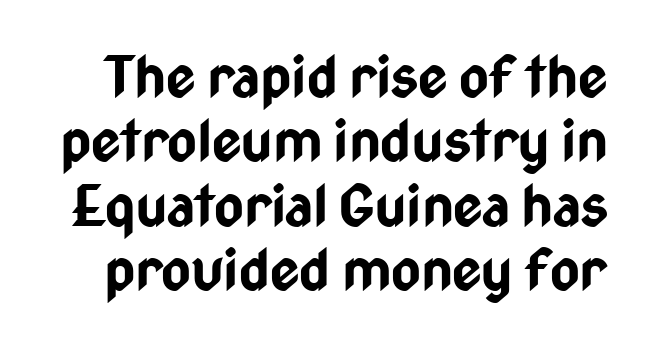
{"serif": "no", "italic": "no", "bold": "yes", "weight": "bold", "width": "condensed", "stroke_contrast": "low", "x_height": "medium", "monospaced": "no", "underline": "no", "line_spacing": "tight", "line_spacing_ratio": 1.13, "letter_spacing": "normal", "letter_spacing_em": 0.0, "glyph_px": 57}
